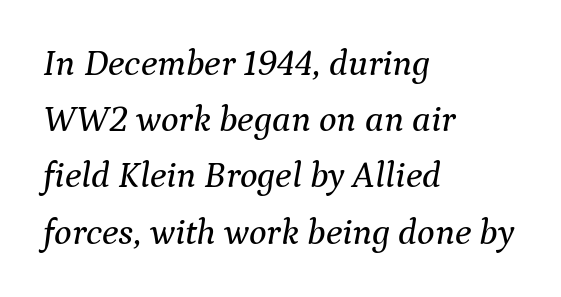
The image shows 37 px serif type, italic (leaning right); set left-aligned, normal line spacing (1.52x), normal letter spacing, not underlined; medium stroke contrast and a medium x-height.
